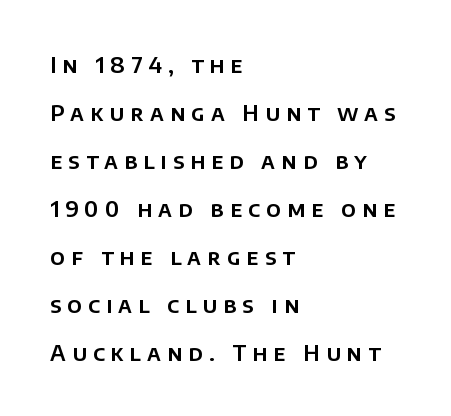
If you measured baseline to baseline, you'd find a long distance. Check under the words: just untouched page. The typesetter chose a ragged-right arrangement here. Notice how the stems are strictly vertical — no italics here.
